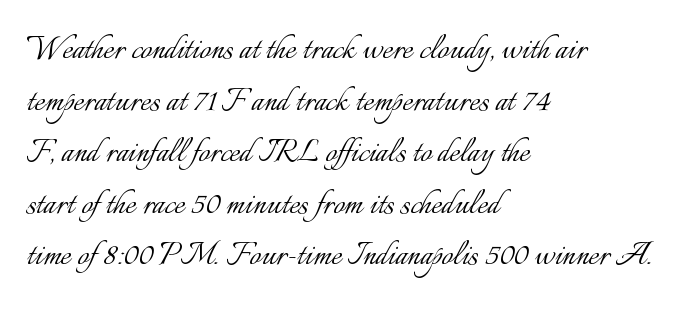
Weight: regular or lighter. Horizontal alignment here is leftward, the default for most running prose. Compared with typical paragraphs, the rows here are spaced about the same. Has an underline been added? It has not. Note the varied advance widths — an 'i' is clearly narrower than an 'm'.
